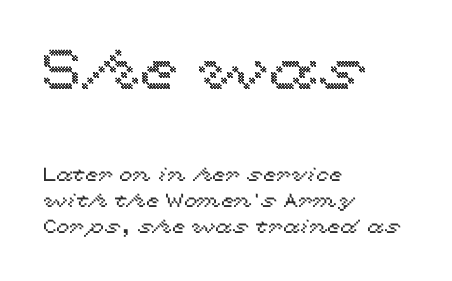
Top chunk: large. Bottom chunk: small. Horizontally, the lines are justified to the leading edge only. The vertical gap from one line to the next is medium.
